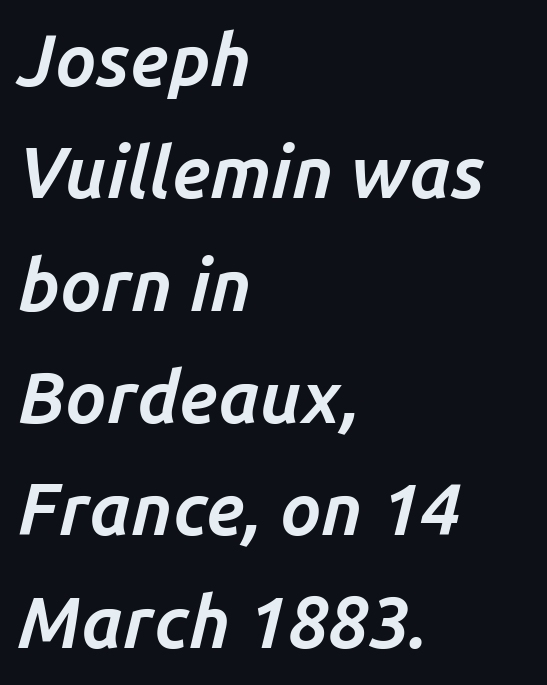
The image shows 72 px bold type, italic (leaning right); set left-aligned, normal line spacing (1.56x), normal letter spacing, not underlined; low stroke contrast and a medium x-height.
